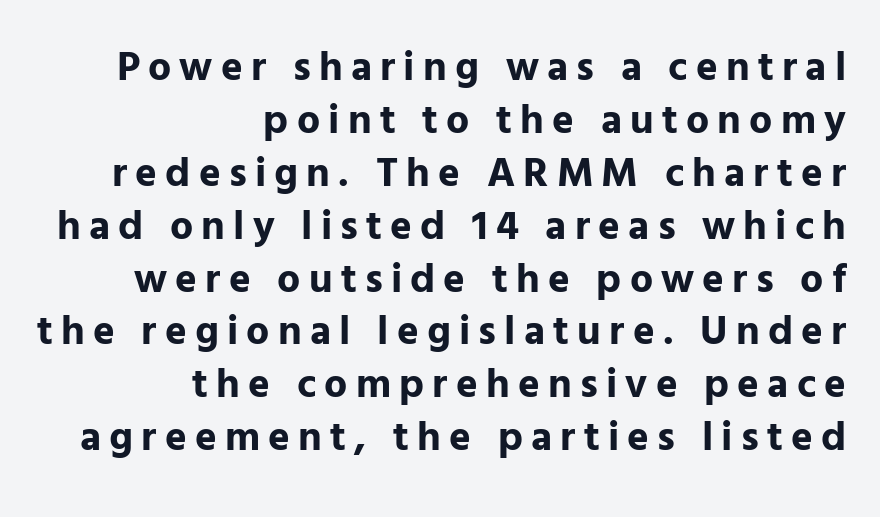
The image shows 41 px bold sans-serif type, upright; set right-aligned, normal line spacing (1.29x), unusually wide letter spacing (+0.2 em), not underlined; low stroke contrast and a medium x-height.
